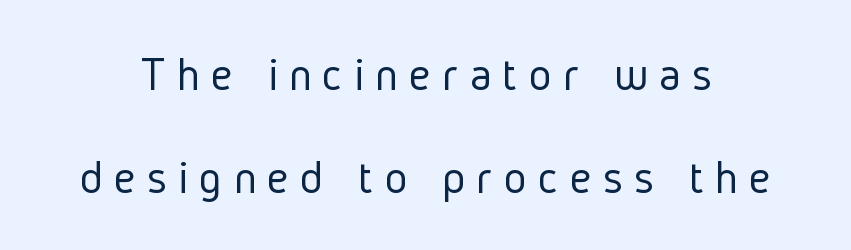
{"serif": "no", "italic": "no", "bold": "no", "weight": "light", "width": "condensed", "stroke_contrast": "low", "x_height": "medium", "monospaced": "no", "underline": "no", "line_spacing": "loose", "line_spacing_ratio": 2.14, "letter_spacing": "wide", "letter_spacing_em": 0.24, "glyph_px": 48}
